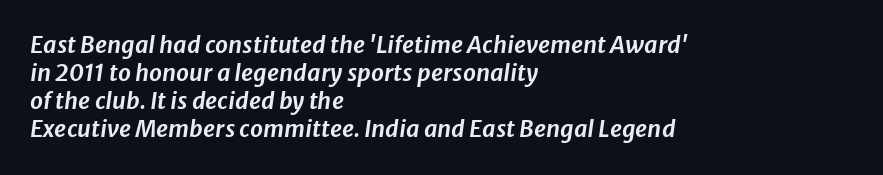
Horizontal alignment here is leftward, the default for most running prose. These lines keep a tight, regular rhythm from letter to letter. Clear beneath every line of the passage. If you drew a line through each stem, it would be angled.
